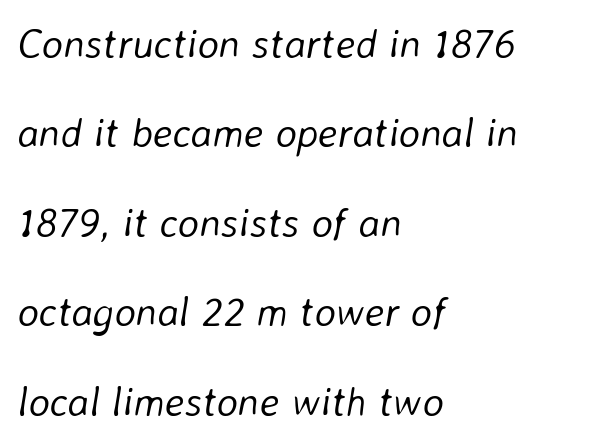
The image shows 41 px light type, italic (leaning right); set left-aligned, loose line spacing (2.18x), normal letter spacing, not underlined; low stroke contrast and a medium x-height.
